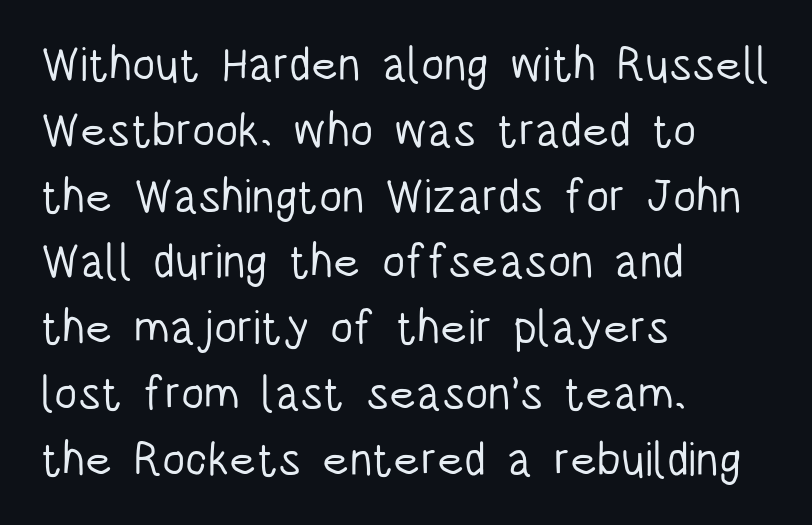
{"serif": "no", "italic": "no", "bold": "no", "weight": "light", "width": "condensed", "stroke_contrast": "low", "x_height": "large", "monospaced": "no", "underline": "no", "align": "left", "line_spacing": "normal", "line_spacing_ratio": 1.4, "letter_spacing": "normal", "letter_spacing_em": 0.0, "glyph_px": 47}
